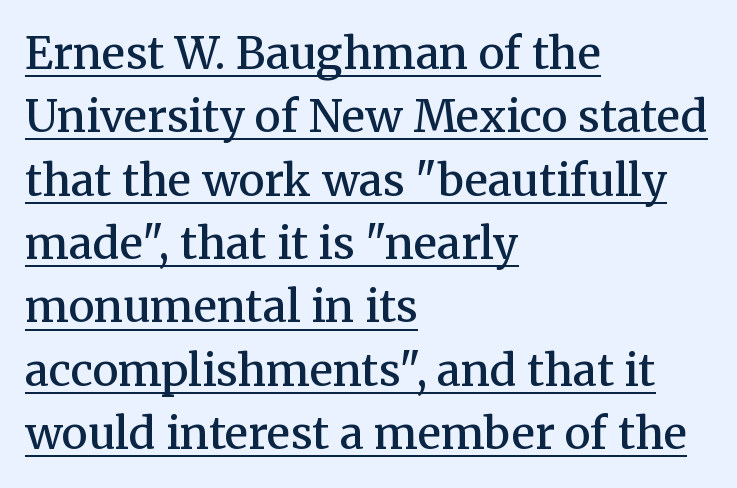
{"serif": "yes", "italic": "no", "bold": "semi", "weight": "semibold", "width": "normal", "stroke_contrast": "medium", "x_height": "medium", "monospaced": "no", "underline": "yes", "align": "left", "line_spacing": "normal", "line_spacing_ratio": 1.44, "letter_spacing": "normal", "letter_spacing_em": 0.0, "glyph_px": 44}
